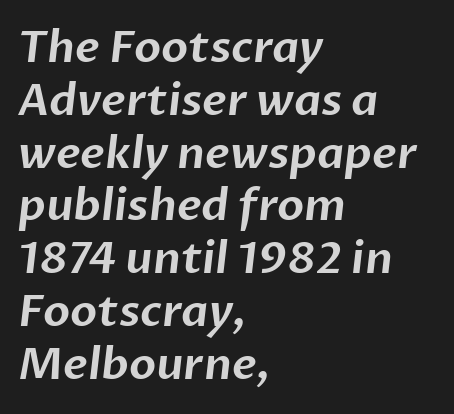
The image shows 44 px sans-serif type; set left-aligned, line spacing 1.2x, normal letter spacing, not underlined; low stroke contrast and a medium x-height.
